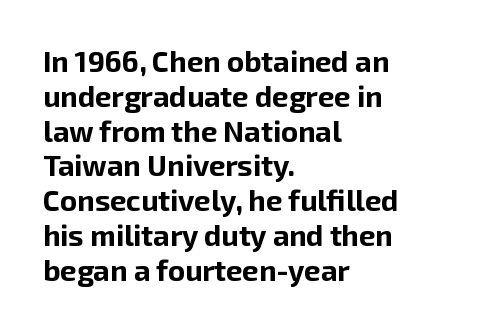
The lines are quadded left. A bare baseline throughout the passage. Caption: bold face, heavy strokes. Here the glyphs are tracked normally, forming tight word shapes.
